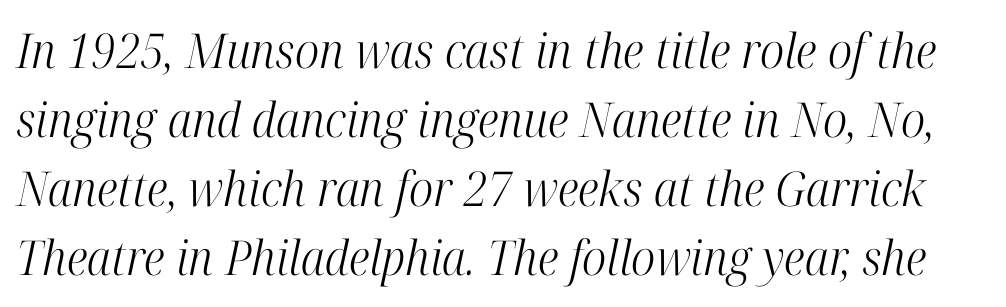
{"serif": "yes", "italic": "yes", "lean": "right", "slant_degrees": 12, "bold": "no", "weight": "light", "width": "condensed", "stroke_contrast": "high", "x_height": "medium", "monospaced": "no", "underline": "no", "line_spacing": "normal", "line_spacing_ratio": 1.44, "letter_spacing": "normal", "letter_spacing_em": 0.0, "glyph_px": 48}
